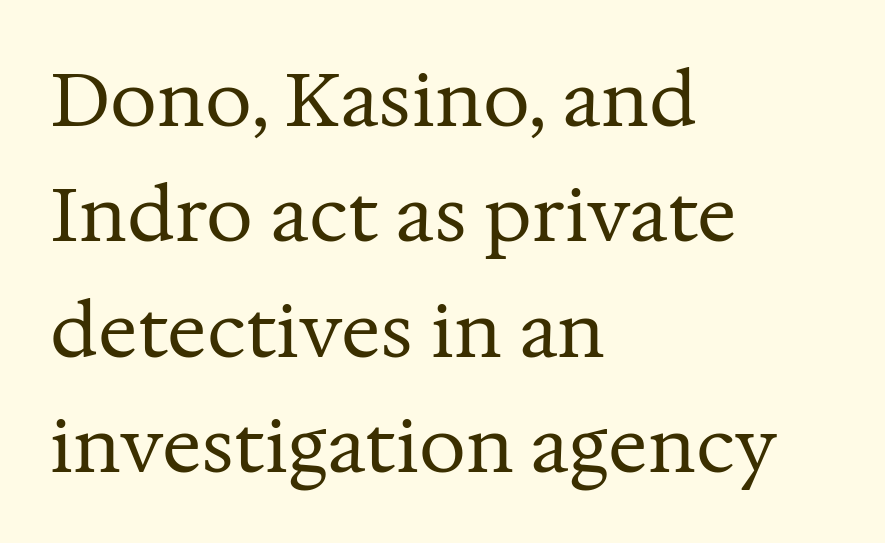
The image shows 74 px regular-weight serif type, upright; set left-aligned, normal line spacing (1.56x), normal letter spacing, not underlined; medium stroke contrast and a medium x-height.
